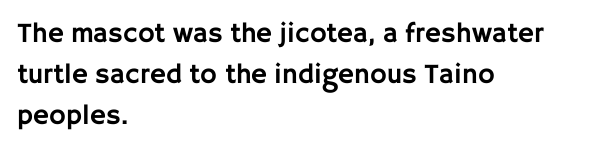
Q: Is the text italic (slanted)? A: No, it is upright.
Q: Is the typeface a serif or a sans-serif typeface? A: Sans-serif.
Q: Is the text underlined? A: No.
Q: How is the paragraph aligned? A: Left-aligned.
Q: Is the spacing between letters normal or unusually wide? A: Normal.
Q: Is the spacing between lines tight, normal or loose? A: Normal.
Q: Width (condensed, normal, or wide)? A: Normal.
Q: Stroke contrast? A: Low.
Q: x-height? A: Large.
Q: Monospaced? A: No.
